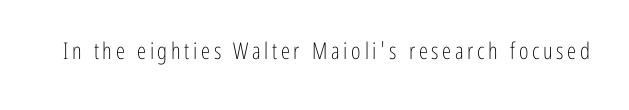
The image shows 23 px text type, upright; set not underlined.
